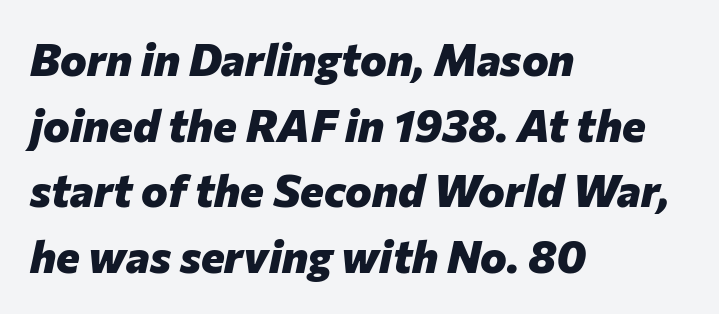
As a designer I'd log this as weight 700, bold. These lines sit exactly where default settings would place them. Does extra space separate the letters? No, they use regular spacing. Looks like regular typesetting: each glyph gets only the width it needs. The typography opts for an oblique posture over an upright one.
